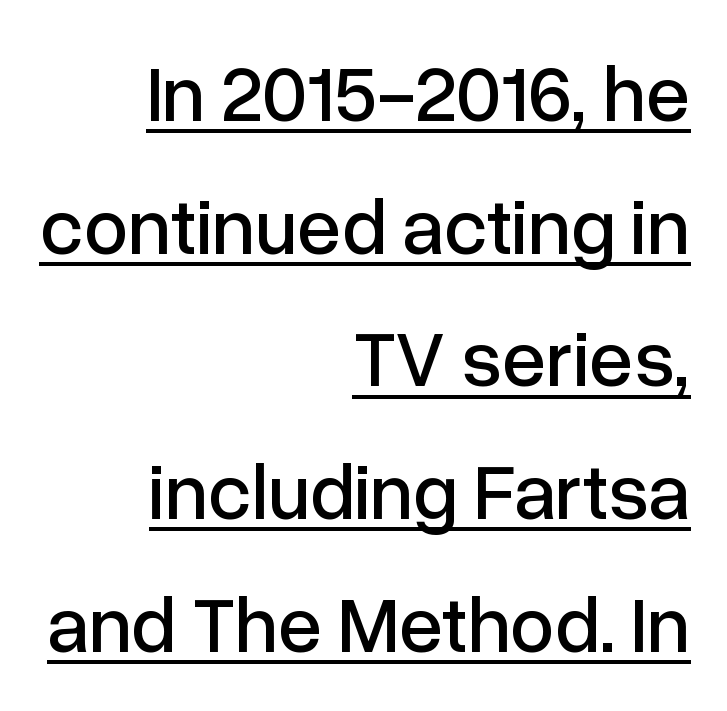
{"serif": "no", "italic": "no", "width": "normal", "stroke_contrast": "low", "x_height": "medium", "monospaced": "no", "underline": "yes", "align": "right", "line_spacing": "normal", "line_spacing_ratio": 1.68, "letter_spacing": "normal", "letter_spacing_em": 0.0, "glyph_px": 79}
